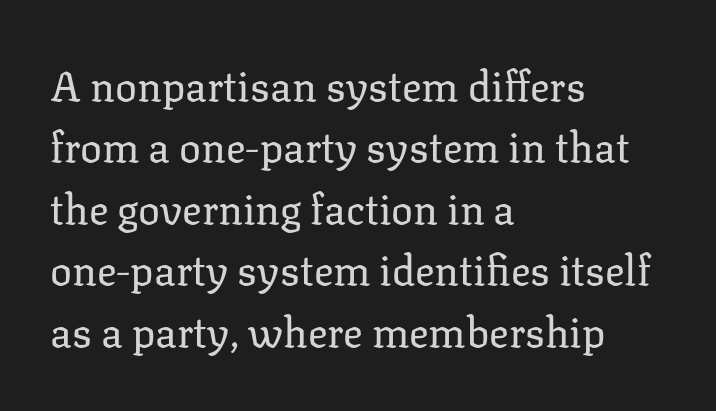
Q: Is the text bold? A: No.
Q: Is the text italic (slanted)? A: No, it is upright.
Q: Is the typeface a serif or a sans-serif typeface? A: Serif.
Q: Is the text underlined? A: No.
Q: How is the paragraph aligned? A: Left-aligned.
Q: Is the spacing between letters normal or unusually wide? A: Normal.
Q: Is the spacing between lines tight, normal or loose? A: Normal.
Q: Width (condensed, normal, or wide)? A: Normal.
Q: Stroke contrast? A: Low.
Q: x-height? A: Medium.
Q: Monospaced? A: No.
